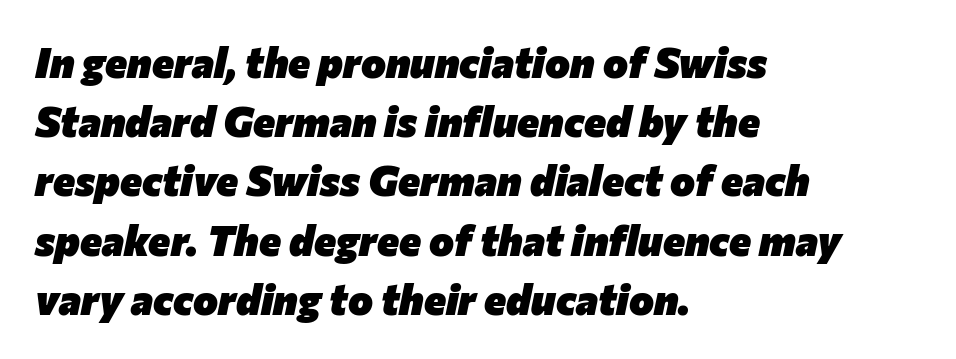
Q: Is the text bold? A: Yes.
Q: Is the text italic (slanted)? A: Yes, it leans right by about 12 degrees.
Q: Is the text underlined? A: No.
Q: How is the paragraph aligned? A: Left-aligned.
Q: Is the spacing between letters normal or unusually wide? A: Normal.
Q: Is the spacing between lines tight, normal or loose? A: Normal.
Q: Width (condensed, normal, or wide)? A: Normal.
Q: Stroke contrast? A: Low.
Q: x-height? A: Medium.
Q: Monospaced? A: No.
